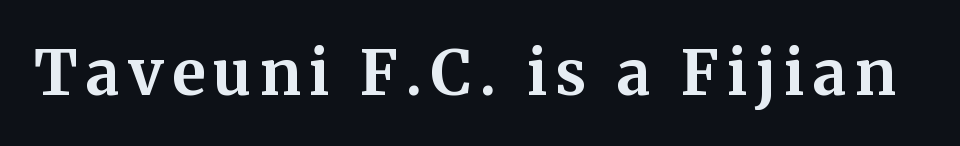
You can tell from the footed stems that serif type was used. Stroke thickness is high; the sample reads as a true bold. Character widths vary here, with narrow letters taking less room than wide ones. Has an underline been added? It has not. Nope, not italic — everything's standing straight.
